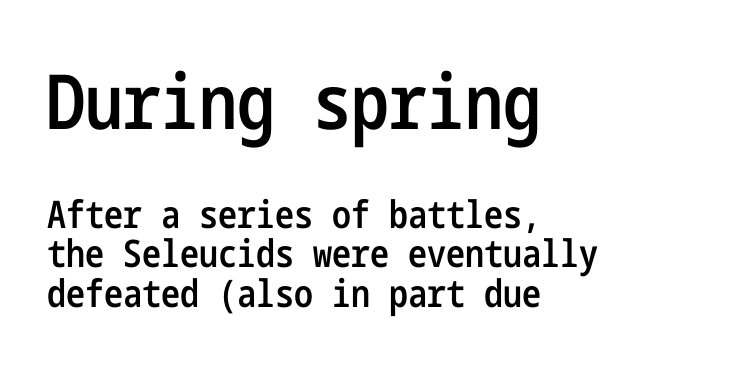
Q: Is the text bold? A: Semi-bold.
Q: Is the text italic (slanted)? A: No, it is upright.
Q: Is the typeface a serif or a sans-serif typeface? A: Sans-serif.
Q: Is the text underlined? A: No.
Q: How is the paragraph aligned? A: Left-aligned.
Q: Is the spacing between letters normal or unusually wide? A: Normal.
Q: Is the spacing between lines tight, normal or loose? A: Tight.
Q: Which block of text is set in a larger size, the first (top) or the second (bottom)? A: The first (top) one.
Q: Width (condensed, normal, or wide)? A: Condensed.
Q: Stroke contrast? A: Low.
Q: x-height? A: Medium.
